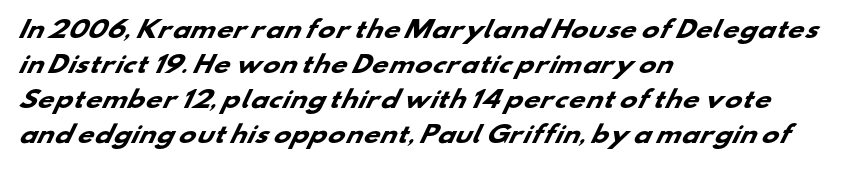
{"bold": "yes", "underline": "no", "align": "left", "line_spacing": "normal", "line_spacing_ratio": 1.52, "letter_spacing": "normal", "letter_spacing_em": 0.0, "glyph_px": 23}
